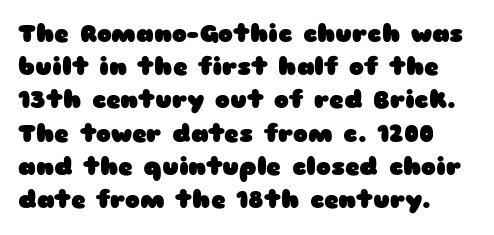
The image shows 25 px bold type, upright; set normal line spacing (1.33x), normal letter spacing, not underlined.
